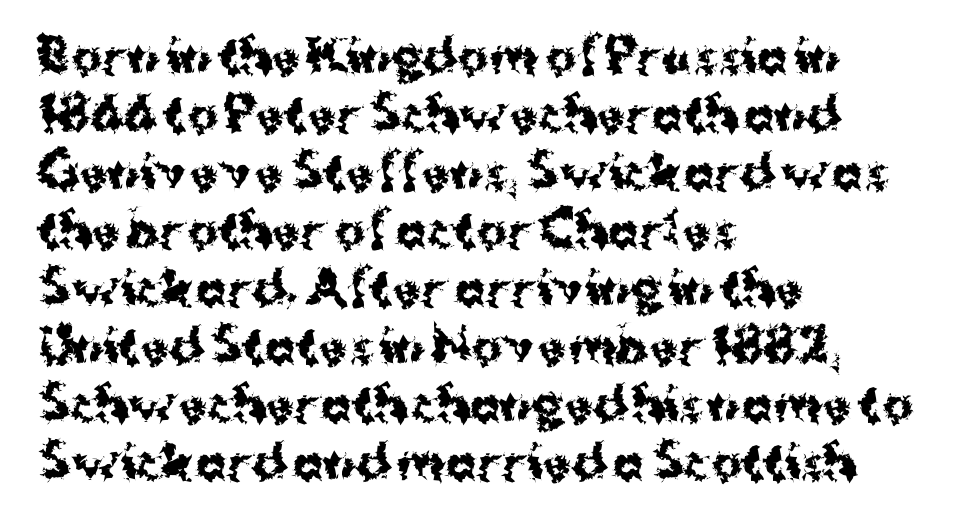
Notice how the passage keeps a crisp vertical edge on the left only. The letters sit at their default tracking, neither squeezed nor spread. Rule under the text: the space is simply empty. Is this a fixed-width face? No — the glyphs have proportional, varying widths.
